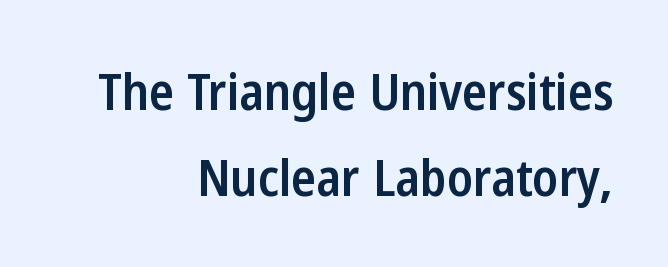
If you drew a line through each stem, it would be perfectly vertical. The designer went with a sans here, leaving each stem footless. The passage shown is typed in a proportional face where columns would drift. If you drew a ruler down the right edge, every line would touch it.
